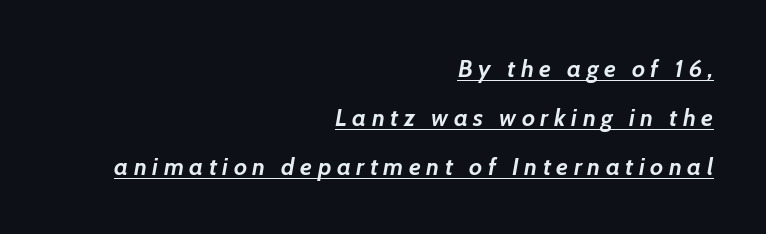
The image shows 24 px bold type, italic (leaning right); set right-aligned, loose line spacing (2.04x), unusually wide letter spacing (+0.23 em), underlined.
